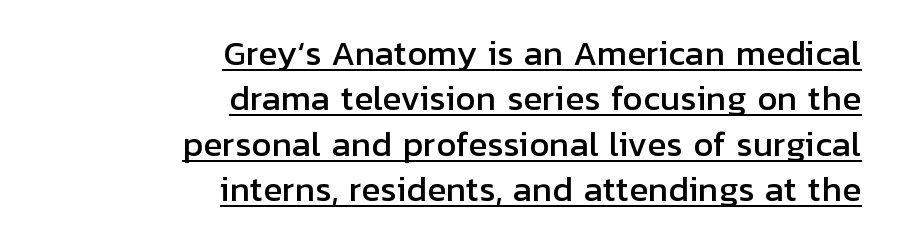
{"serif": "no", "italic": "no", "width": "normal", "stroke_contrast": "low", "x_height": "medium", "monospaced": "no", "underline": "yes", "align": "right", "line_spacing": "normal", "line_spacing_ratio": 1.42, "letter_spacing": "normal", "letter_spacing_em": 0.0, "glyph_px": 32}
